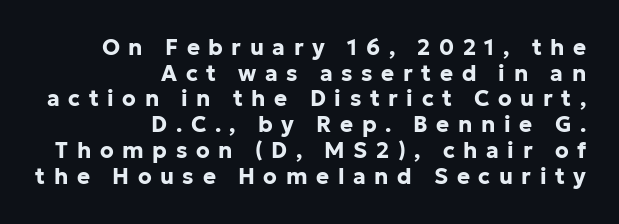
{"italic": "no", "bold": "yes", "underline": "no", "align": "right", "line_spacing_ratio": 1.17, "letter_spacing": "wide", "letter_spacing_em": 0.39, "glyph_px": 22}
